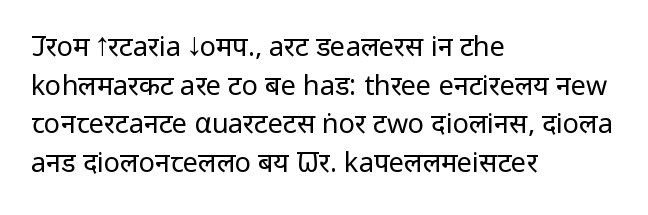
Stroke thickness stays within the range of a standard reading face or lighter. Notice how descenders clear the ascenders below comfortably — that's standard leading. There is no visible air inserted between adjacent glyphs. Casual observation: everything's shoved over to the left. The specimen omits any rule beneath the text block's lines. The letters stand straight up with perfectly vertical stems.
